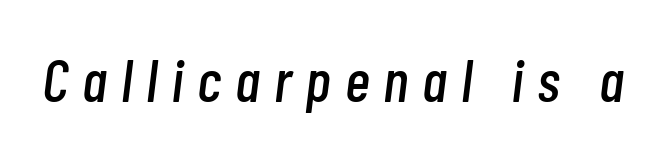
Looking at the ascenders, they clearly lean. Each row of text sits above clean, open space. Someone cranked the tracking dial way up on this one. This sample has the flowing, uneven cadence of proportional lettering.
